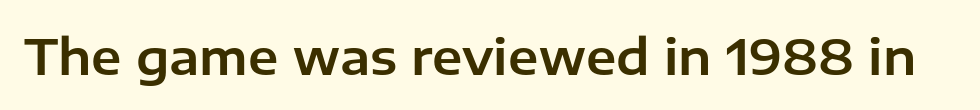
Q: Is the text italic (slanted)? A: No, it is upright.
Q: Is the typeface a serif or a sans-serif typeface? A: Sans-serif.
Q: Is the text underlined? A: No.
Q: Is the spacing between letters normal or unusually wide? A: Normal.
Q: Width (condensed, normal, or wide)? A: Normal.
Q: Stroke contrast? A: Low.
Q: x-height? A: Medium.
Q: Monospaced? A: No.
